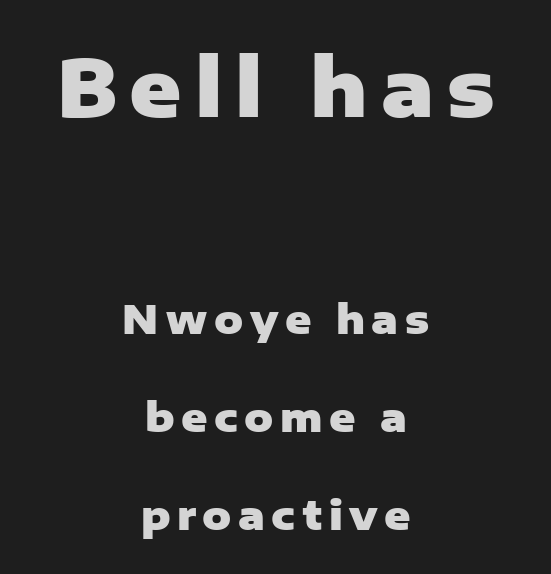
{"serif": "no", "italic": "no", "bold": "yes", "weight": "heavy", "width": "normal", "stroke_contrast": "low", "x_height": "medium", "monospaced": "no", "underline": "no", "align": "center", "line_spacing": "loose", "line_spacing_ratio": 2.45, "larger_block": "first", "size_ratio": 1.98, "glyph_px": 79}
